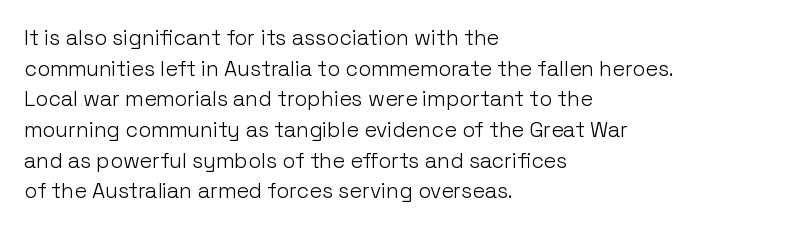
The image shows 21 px text type, upright; set left-aligned, normal line spacing (1.46x), normal letter spacing, not underlined.
